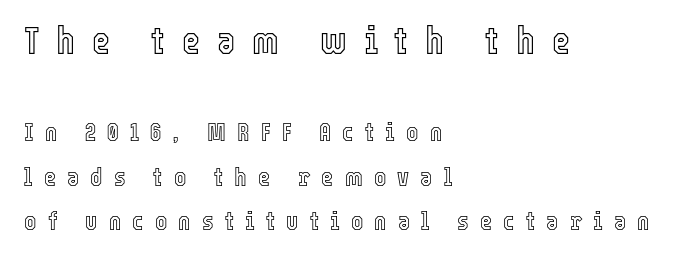
{"italic": "no", "width": "condensed", "x_height": "medium", "monospaced": "no", "underline": "no", "align": "left", "line_spacing": "normal", "line_spacing_ratio": 1.7, "letter_spacing": "wide", "letter_spacing_em": 0.43, "larger_block": "first", "size_ratio": 1.5, "glyph_px": 39}
